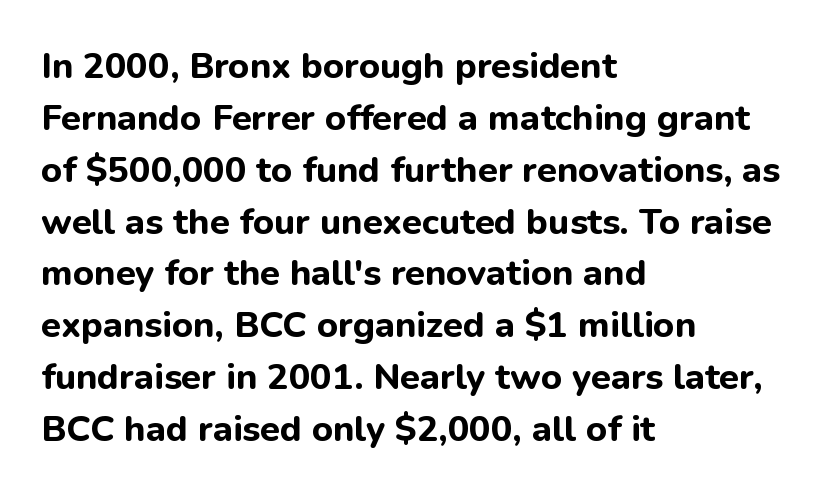
The image shows 36 px bold sans-serif type, upright; set left-aligned, normal line spacing (1.44x), normal letter spacing, not underlined; low stroke contrast and a medium x-height.
